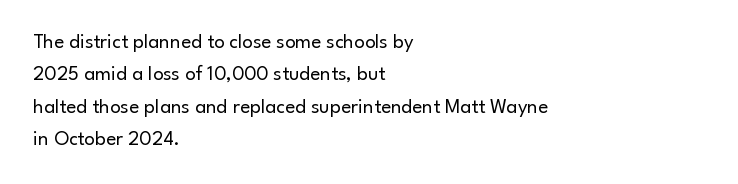
Q: Is the text bold? A: No.
Q: Is the text italic (slanted)? A: No, it is upright.
Q: Is the text underlined? A: No.
Q: How is the paragraph aligned? A: Left-aligned.
Q: Is the spacing between letters normal or unusually wide? A: Normal.
Q: Is the spacing between lines tight, normal or loose? A: Normal.
